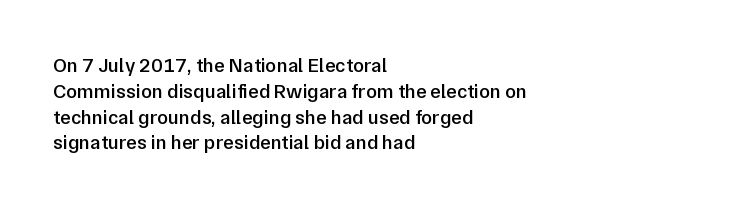
{"italic": "no", "bold": "semi", "underline": "no", "align": "left", "line_spacing": "normal", "line_spacing_ratio": 1.29, "letter_spacing": "normal", "letter_spacing_em": 0.0, "glyph_px": 20}
